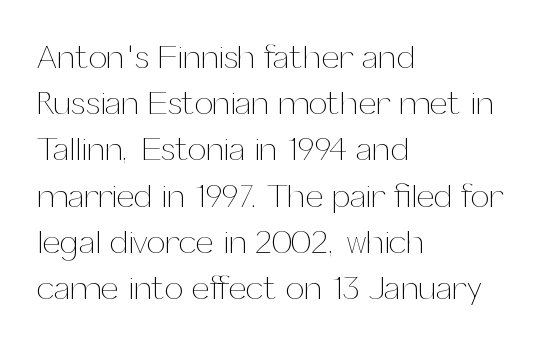
{"italic": "no", "bold": "no", "weight": "thin", "width": "normal", "stroke_contrast": "medium", "x_height": "medium", "monospaced": "no", "underline": "no", "align": "left", "line_spacing": "normal", "line_spacing_ratio": 1.4, "letter_spacing": "normal", "letter_spacing_em": 0.0, "glyph_px": 33}
